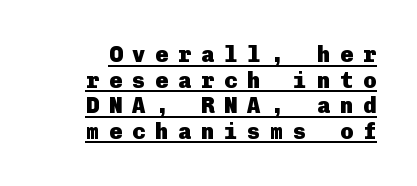
Q: Is the text bold? A: Yes.
Q: Is the text italic (slanted)? A: No, it is upright.
Q: Is the text underlined? A: Yes.
Q: Is the spacing between letters normal or unusually wide? A: Unusually wide.
